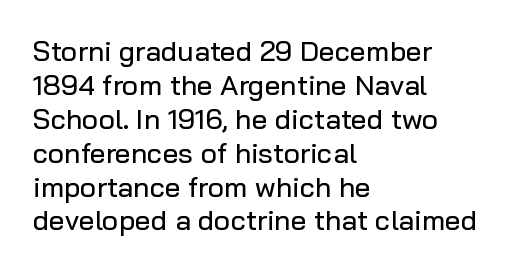
The paragraph has a hard left edge and a soft right edge. Unlike italic type, these characters show no tilt at all. The passage shown is typeset with a sans-serif family. These lines are rendered in a variable-pitch font. Only glyphs here, with clear space below each row. You could call the tracking neutral — neither tight nor loose.
